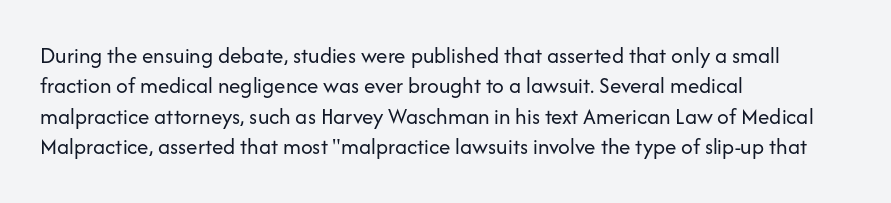
The space directly below the letters is spotless. Caption: standard tracking, unaltered. Vertically, the passage feels balanced, rows spaced as you'd expect. Does the lettering tilt? It doesn't — this is upright.
